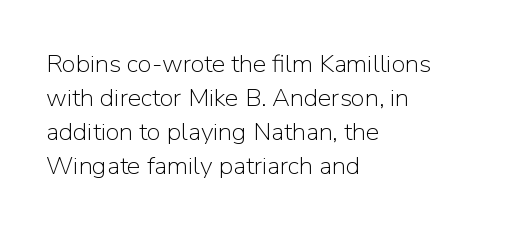
Q: Is the text bold? A: No.
Q: Is the text italic (slanted)? A: No, it is upright.
Q: Is the text underlined? A: No.
Q: How is the paragraph aligned? A: Left-aligned.
Q: Is the spacing between letters normal or unusually wide? A: Normal.
Q: Is the spacing between lines tight, normal or loose? A: Normal.
